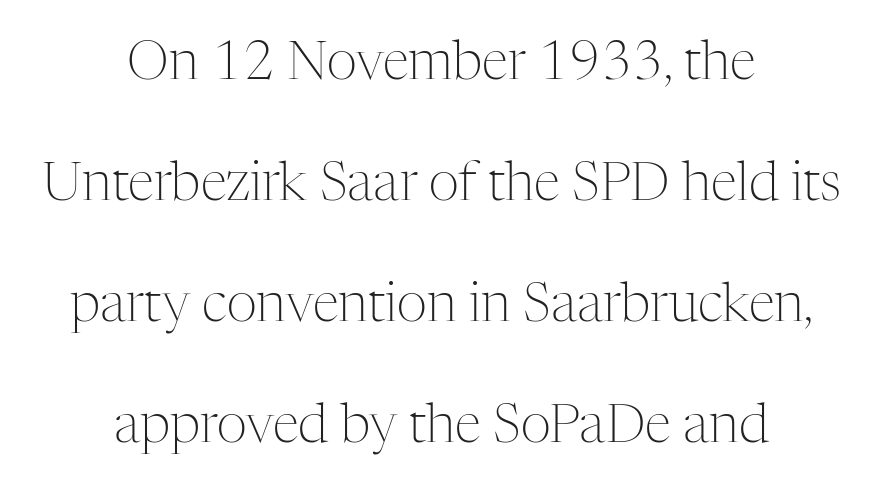
The image shows 53 px light serif type, upright; set centered, loose line spacing (2.28x), normal letter spacing, not underlined; medium stroke contrast and a medium x-height.
